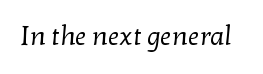
Vertical stems look standard width or narrower in stroke. Unmarked baselines from the first word to the last. There is no visible air inserted between adjacent glyphs.
